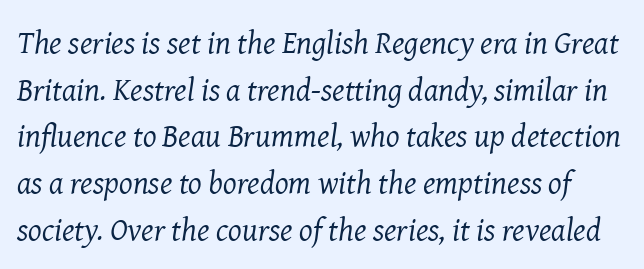
{"serif": "yes", "italic": "yes", "lean": "right", "slant_degrees": 8, "bold": "no", "weight": "regular", "width": "normal", "stroke_contrast": "medium", "x_height": "medium", "monospaced": "no", "underline": "no", "line_spacing": "normal", "line_spacing_ratio": 1.46, "letter_spacing": "normal", "letter_spacing_em": 0.0, "glyph_px": 32}
